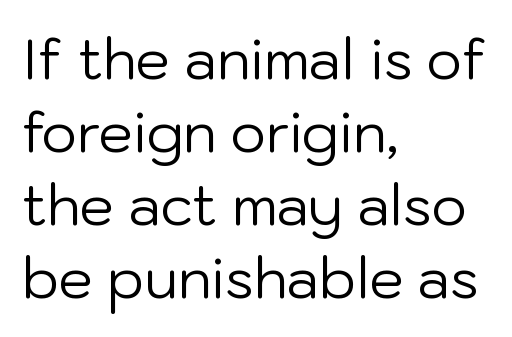
{"serif": "no", "italic": "no", "bold": "no", "weight": "regular", "width": "normal", "stroke_contrast": "low", "x_height": "medium", "monospaced": "no", "underline": "no", "align": "left", "line_spacing": "normal", "line_spacing_ratio": 1.33, "letter_spacing": "normal", "letter_spacing_em": 0.0, "glyph_px": 55}
